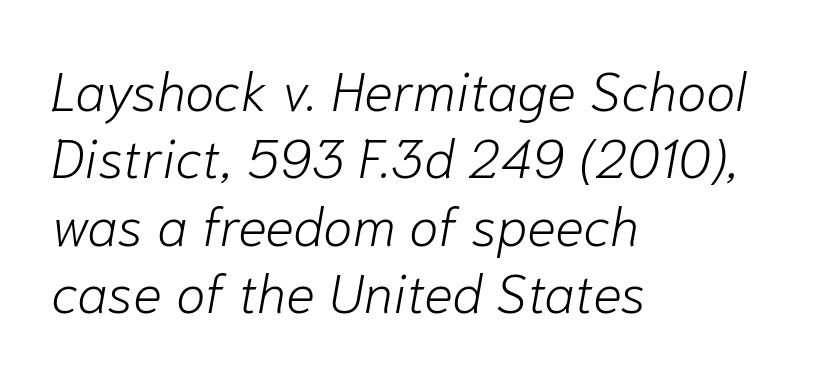
Honestly, the row spacing looks completely unremarkable. The whole block is typeset with a tilt. Check under the words: just untouched page. Heaviness? Minimal to ordinary, like unemphasized prose.
